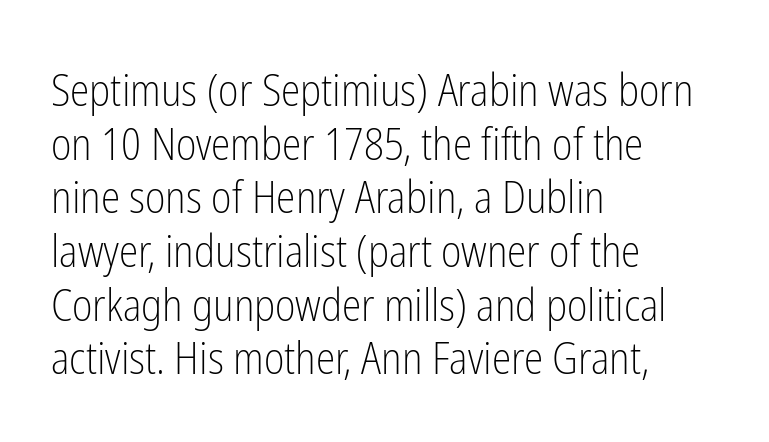
{"serif": "no", "italic": "no", "bold": "no", "weight": "light", "width": "condensed", "stroke_contrast": "low", "x_height": "medium", "monospaced": "no", "underline": "no", "align": "left", "line_spacing_ratio": 1.22, "letter_spacing": "normal", "letter_spacing_em": 0.0, "glyph_px": 44}
